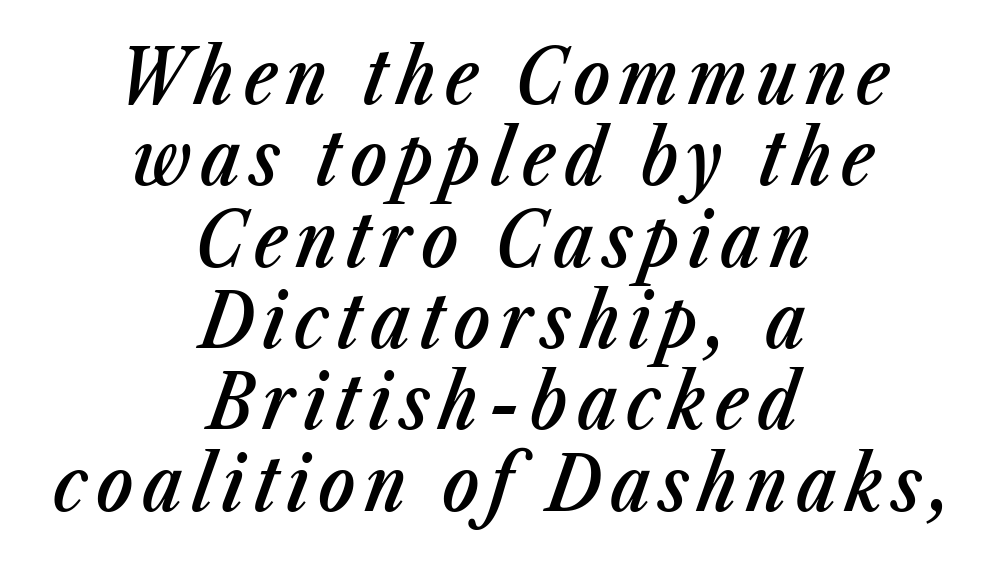
{"italic": "yes", "lean": "right", "slant_degrees": 23, "bold": "semi", "weight": "semibold", "width": "condensed", "stroke_contrast": "low", "x_height": "medium", "monospaced": "no", "underline": "no", "align": "center", "line_spacing": "tight", "line_spacing_ratio": 1.07, "glyph_px": 76}
